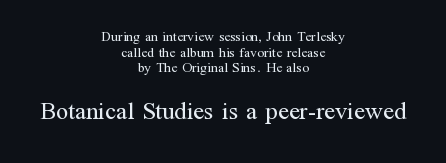
The image shows 25 px text type, upright; set centered, tight line spacing (1.12x), normal letter spacing, not underlined; the second (bottom) block is 1.79x larger.
